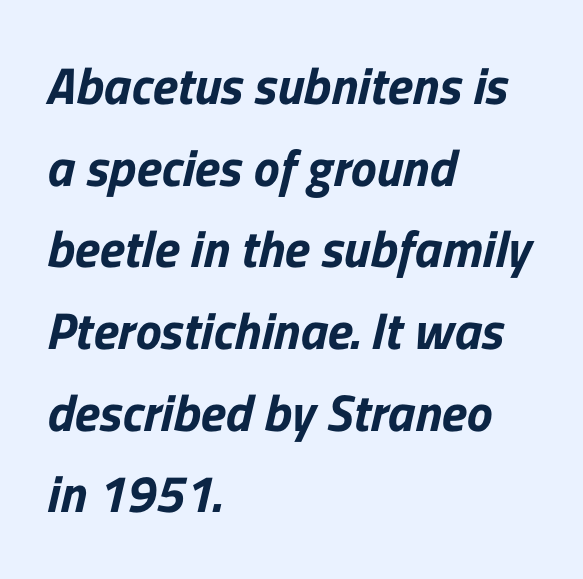
{"serif": "no", "width": "normal", "stroke_contrast": "low", "x_height": "medium", "monospaced": "no", "underline": "no", "align": "left", "line_spacing": "normal", "line_spacing_ratio": 1.57, "letter_spacing": "normal", "letter_spacing_em": 0.0, "glyph_px": 52}
